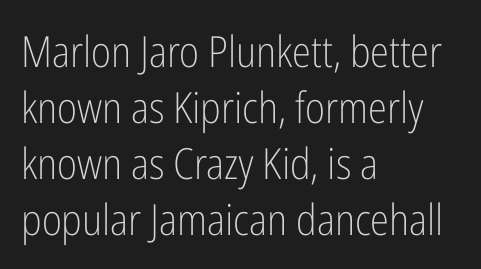
The image shows 43 px light, condensed sans-serif type, upright; set left-aligned, normal line spacing (1.3x), normal letter spacing, not underlined; low stroke contrast and a medium x-height.
